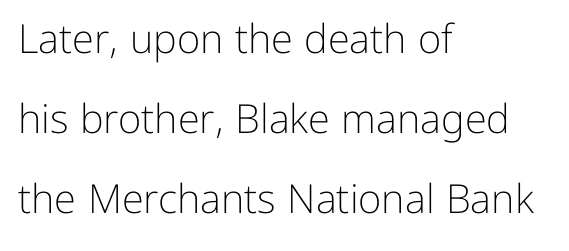
{"serif": "no", "italic": "no", "bold": "no", "weight": "light", "width": "normal", "stroke_contrast": "low", "x_height": "medium", "monospaced": "no", "underline": "no", "align": "left", "line_spacing": "loose", "line_spacing_ratio": 2.0, "letter_spacing": "normal", "letter_spacing_em": 0.0, "glyph_px": 40}
